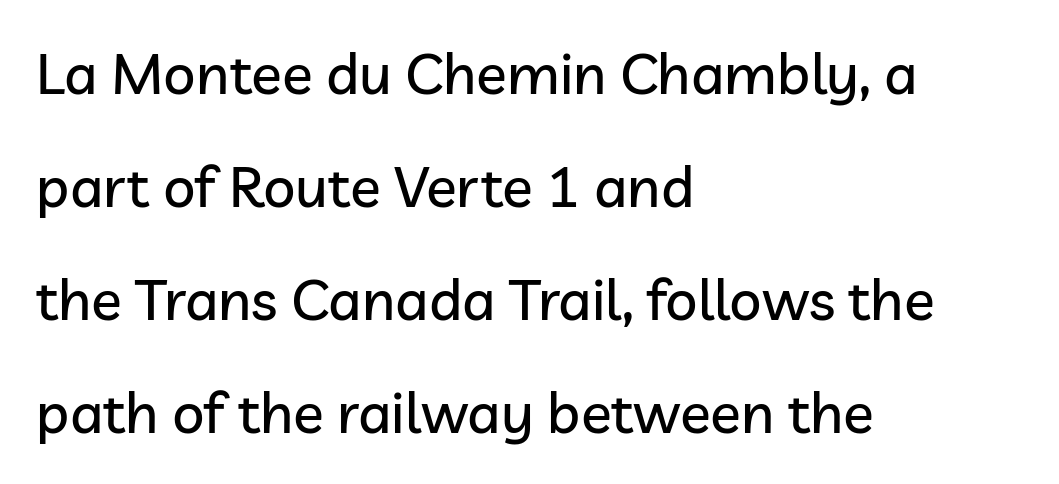
The image shows 57 px sans-serif type, upright; set left-aligned, loose line spacing (1.98x), normal letter spacing, not underlined; low stroke contrast and a medium x-height.
